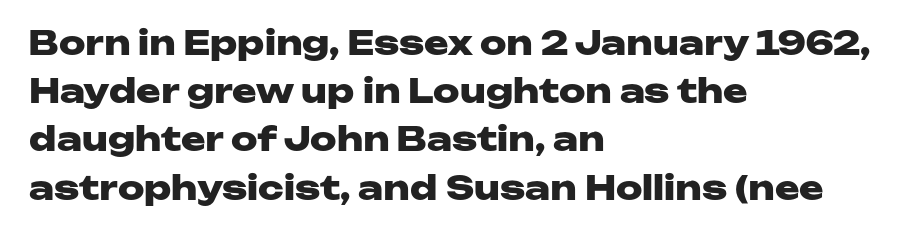
{"serif": "no", "italic": "no", "bold": "yes", "weight": "heavy", "width": "wide", "stroke_contrast": "low", "x_height": "medium", "monospaced": "no", "underline": "no", "align": "left", "line_spacing": "normal", "line_spacing_ratio": 1.46, "letter_spacing": "normal", "letter_spacing_em": 0.0, "glyph_px": 33}
